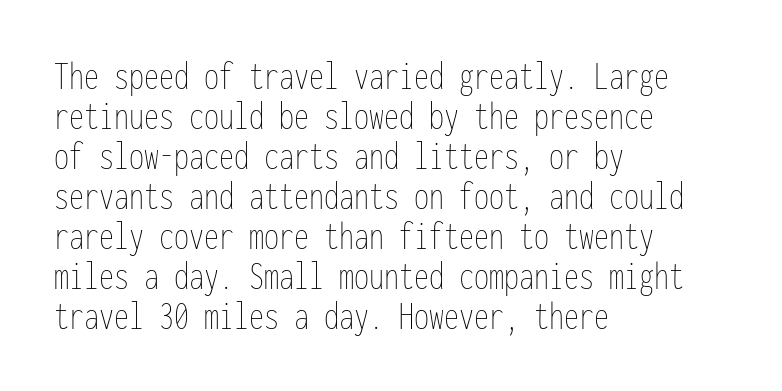
The letters stand straight up with perfectly vertical stems. Type without underlining. The passage is arranged the way most books set body copy — flush left. The letters march in equal steps, a hallmark of fixed-pitch type.
